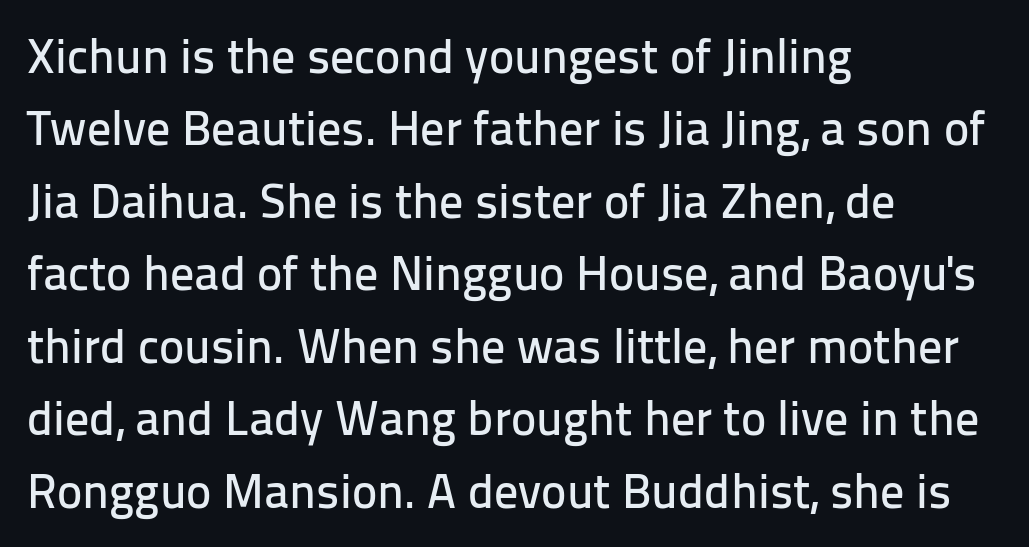
Q: Is the text italic (slanted)? A: No, it is upright.
Q: Is the typeface a serif or a sans-serif typeface? A: Sans-serif.
Q: Is the text underlined? A: No.
Q: How is the paragraph aligned? A: Left-aligned.
Q: Is the spacing between letters normal or unusually wide? A: Normal.
Q: Is the spacing between lines tight, normal or loose? A: Normal.
Q: Width (condensed, normal, or wide)? A: Normal.
Q: Stroke contrast? A: Low.
Q: x-height? A: Medium.
Q: Monospaced? A: No.
